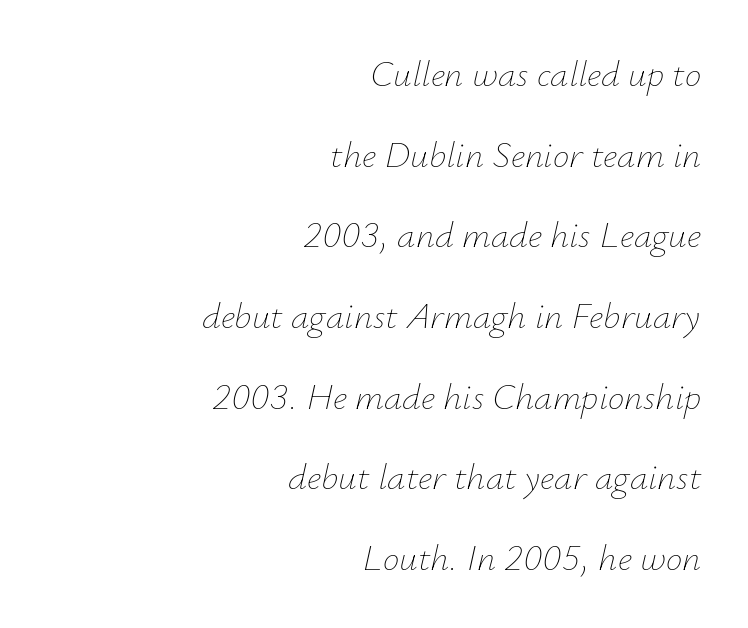
Bare-footed words on every line. The passage shown is typed in a proportional face where columns would drift. Words appear dense and cohesive because spacing is normal. This sample uses an oblique cut, with every glyph tilted off the vertical. Casual observation: everything's shoved over to the right. This sample trades compactness for vertical openness between lines.
